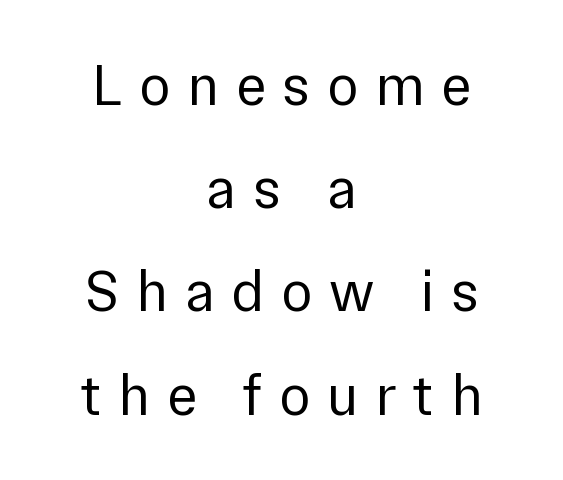
{"serif": "no", "italic": "no", "bold": "no", "weight": "regular", "width": "normal", "stroke_contrast": "low", "x_height": "medium", "monospaced": "no", "underline": "no", "align": "center", "line_spacing_ratio": 1.78, "letter_spacing": "wide", "letter_spacing_em": 0.29, "glyph_px": 58}
